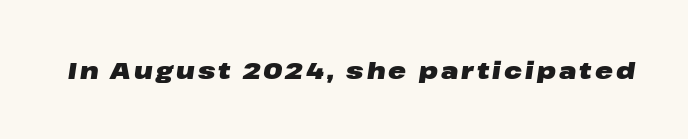
Q: Is the text bold? A: Yes.
Q: Is the text italic (slanted)? A: Yes, it leans right by about 8 degrees.
Q: Is the text underlined? A: No.
